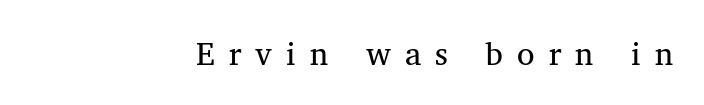
{"serif": "yes", "bold": "no", "weight": "regular", "width": "normal", "stroke_contrast": "medium", "x_height": "medium", "monospaced": "no", "underline": "no", "align": "right", "letter_spacing": "wide", "letter_spacing_em": 0.44, "glyph_px": 32}
